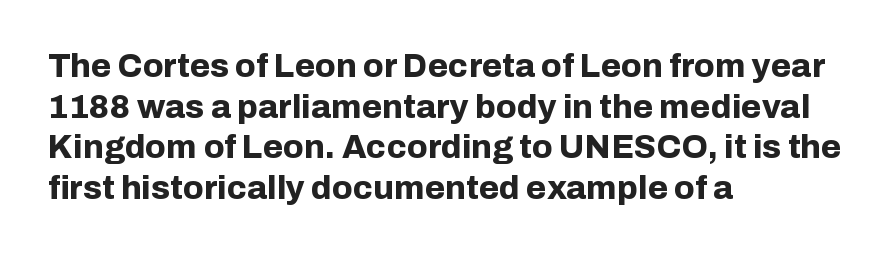
The strokes are fattened all the way to bold. Check where the strokes stop: nothing finishes them off — pure sans. The specimen reads as upright at a glance. Beneath every word, the page is bare. This rendering leaves character spacing at its baseline value.
